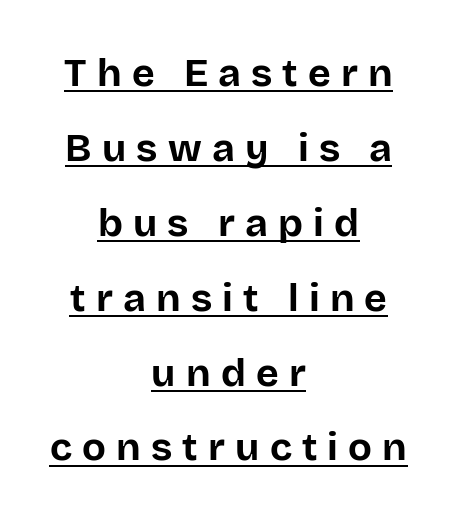
Do the characters align in a grid? No, the font is proportional. Compared with an ordinary text face, these strokes are far heavier — a full bold. Caption: multi-line text, centered on the measure. Characters remain perfectly vertical along every line. Check the space under the baseline: a stroke is drawn there.
